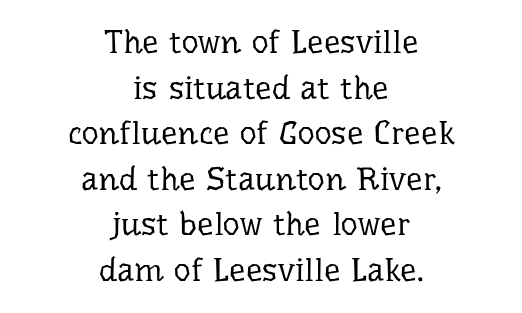
{"serif": "yes", "italic": "no", "bold": "no", "weight": "regular", "width": "normal", "stroke_contrast": "low", "x_height": "medium", "monospaced": "no", "underline": "no", "align": "center", "line_spacing": "normal", "line_spacing_ratio": 1.38, "letter_spacing": "normal", "letter_spacing_em": 0.0, "glyph_px": 33}
